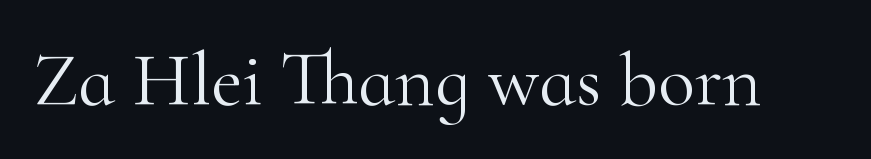
{"serif": "yes", "italic": "no", "bold": "no", "weight": "light", "width": "normal", "stroke_contrast": "high", "x_height": "small", "monospaced": "no", "underline": "no", "letter_spacing": "normal", "letter_spacing_em": 0.0, "glyph_px": 76}
